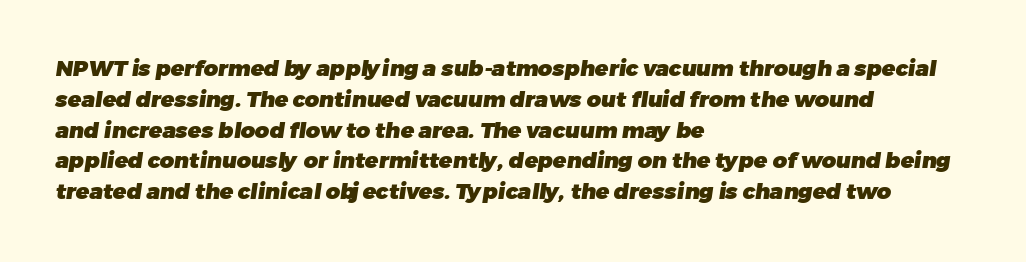
Q: Is the text bold? A: Yes.
Q: Is the text underlined? A: No.
Q: How is the paragraph aligned? A: Left-aligned.
Q: Is the spacing between letters normal or unusually wide? A: Normal.
Q: Is the spacing between lines tight, normal or loose? A: Normal.
